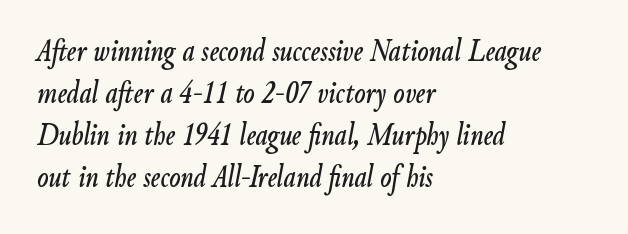
Nobody drew a line under any word here. In terms of letterspacing, this is plain default setting. Every character sits at an angle, as italics do. Here the designer chose a conventional face with non-uniform glyph widths. How would I describe the line gaps? Plain and ordinary.
